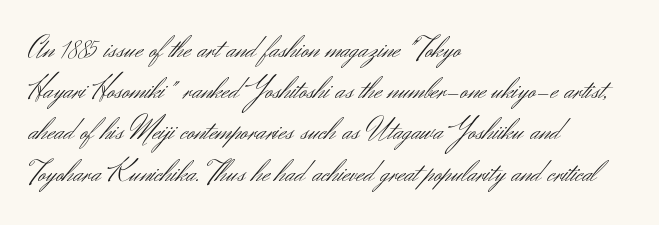
{"serif": "no", "bold": "no", "weight": "light", "width": "normal", "stroke_contrast": "medium", "x_height": "small", "monospaced": "no", "underline": "no", "align": "left", "line_spacing": "normal", "line_spacing_ratio": 1.33, "letter_spacing": "normal", "letter_spacing_em": 0.0, "glyph_px": 31}
